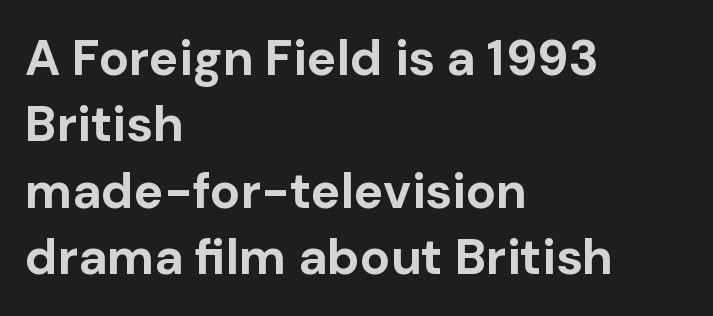
In terms of letterform style, serifs are entirely absent. The area under the type is left untouched. Rendered with straight, roman letterforms. Spacing verdict: proportional, widths tailored to each character. All the whitespace from short lines collects on the right. Nobody touched the tracking dial on this one.
